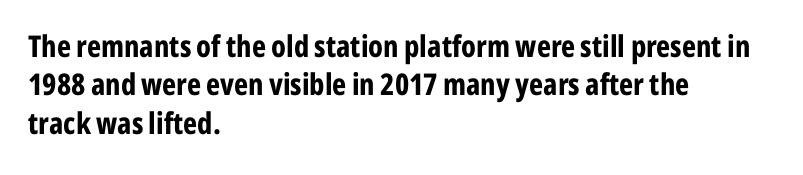
Every character sits straight up, as roman type does. Honestly, the row spacing looks completely unremarkable. The words here are not underlined. How are the letters spaced? Ordinarily, with no added tracking.
